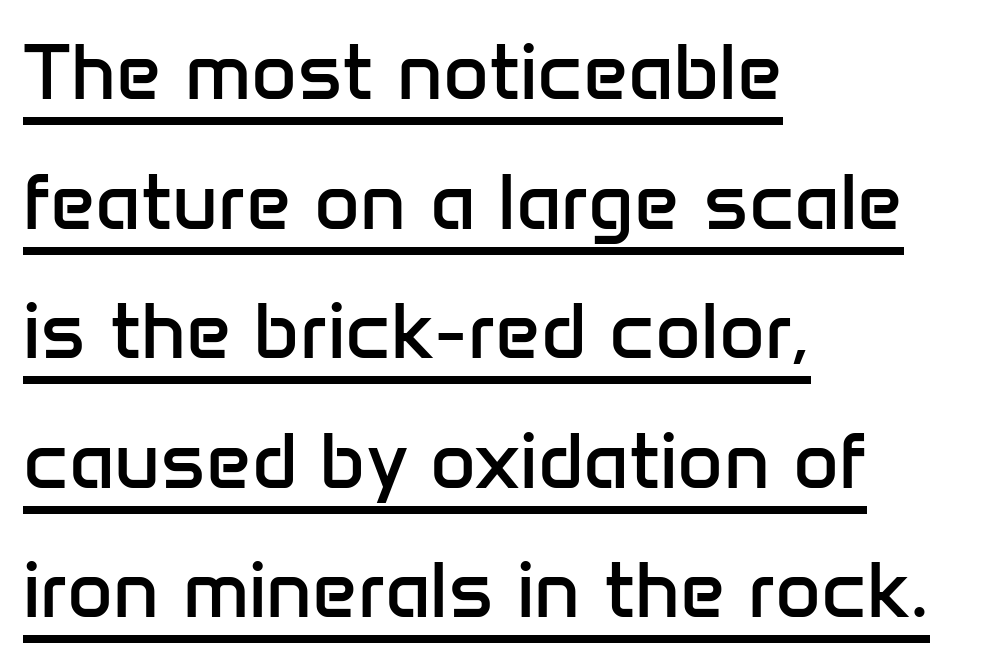
{"serif": "no", "italic": "no", "bold": "no", "weight": "regular", "width": "normal", "stroke_contrast": "low", "x_height": "medium", "monospaced": "no", "underline": "yes", "align": "left", "line_spacing": "normal", "line_spacing_ratio": 1.64, "letter_spacing": "normal", "letter_spacing_em": 0.0, "glyph_px": 79}
